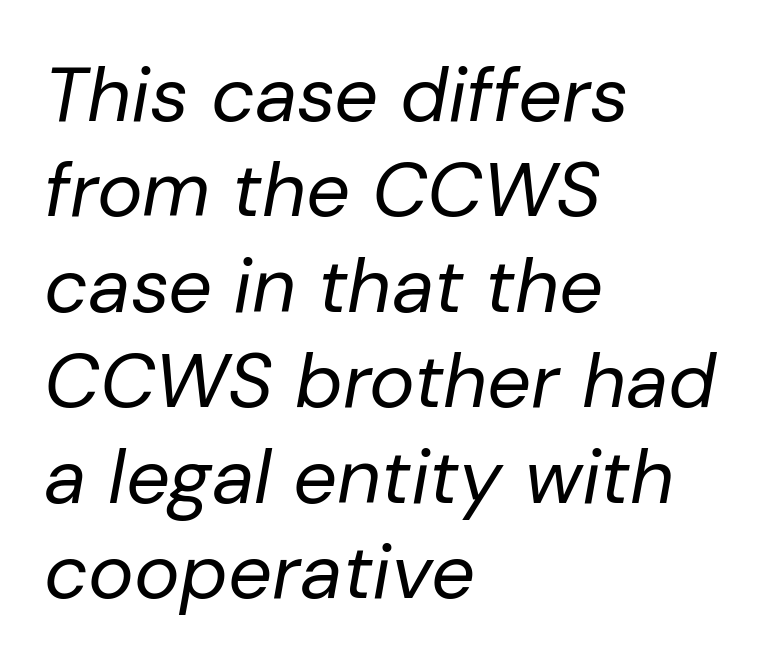
Q: Is the text bold? A: No.
Q: Is the text italic (slanted)? A: Yes, it leans right by about 10 degrees.
Q: Is the text underlined? A: No.
Q: How is the paragraph aligned? A: Left-aligned.
Q: Is the spacing between letters normal or unusually wide? A: Normal.
Q: Width (condensed, normal, or wide)? A: Normal.
Q: Stroke contrast? A: Low.
Q: x-height? A: Medium.
Q: Monospaced? A: No.
